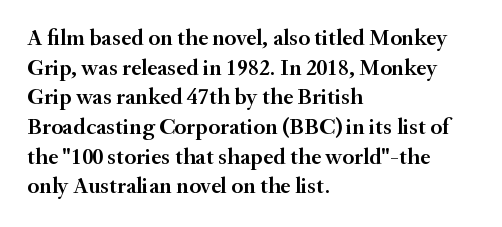
{"italic": "no", "bold": "semi", "underline": "no", "align": "left", "line_spacing": "normal", "line_spacing_ratio": 1.29, "letter_spacing": "normal", "letter_spacing_em": 0.0, "glyph_px": 23}
